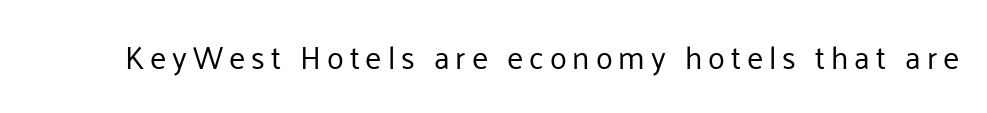
{"serif": "no", "italic": "no", "bold": "no", "weight": "regular", "width": "normal", "stroke_contrast": "low", "x_height": "medium", "monospaced": "no", "underline": "no", "glyph_px": 31}
